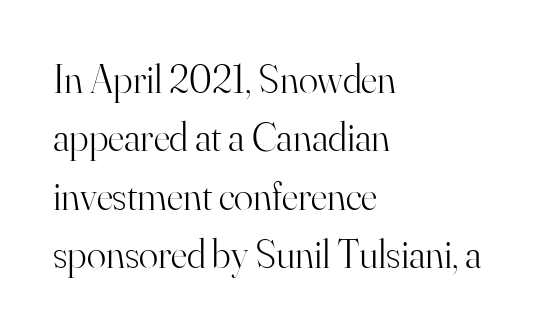
{"serif": "yes", "italic": "no", "bold": "no", "weight": "light", "width": "normal", "stroke_contrast": "high", "x_height": "small", "monospaced": "no", "underline": "no", "align": "left", "line_spacing": "normal", "line_spacing_ratio": 1.46, "letter_spacing": "normal", "letter_spacing_em": 0.0, "glyph_px": 40}
